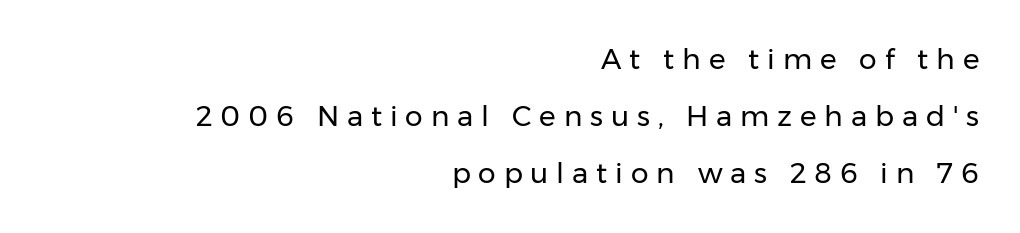
A bare baseline throughout the passage. The face used here is proportionally spaced, like ordinary book or web type. Caption: face not bold, strokes unweighted. The lines are quadded right. In terms of leading, this rendering errs on the spacious side. Inter-character spacing is expanded well beyond the font's built-in metrics.
